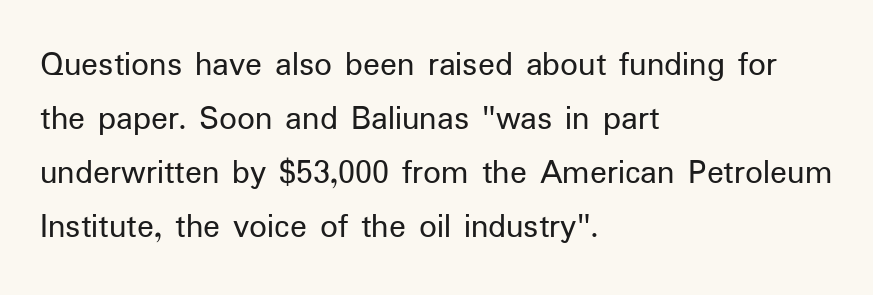
The image shows 35 px regular-weight sans-serif type, upright; set left-aligned, normal line spacing (1.54x), normal letter spacing, not underlined; low stroke contrast and a medium x-height.
